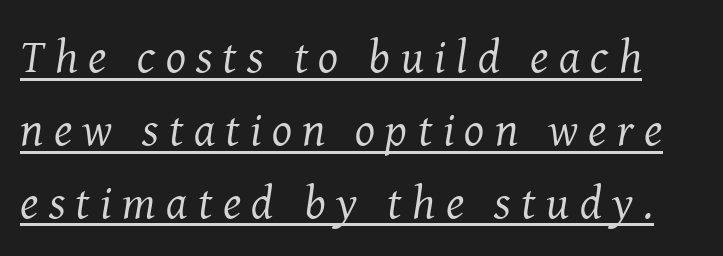
The image shows 47 px regular-weight serif type, italic (leaning right); set normal line spacing (1.55x), unusually wide letter spacing (+0.22 em), underlined; medium stroke contrast and a medium x-height.
